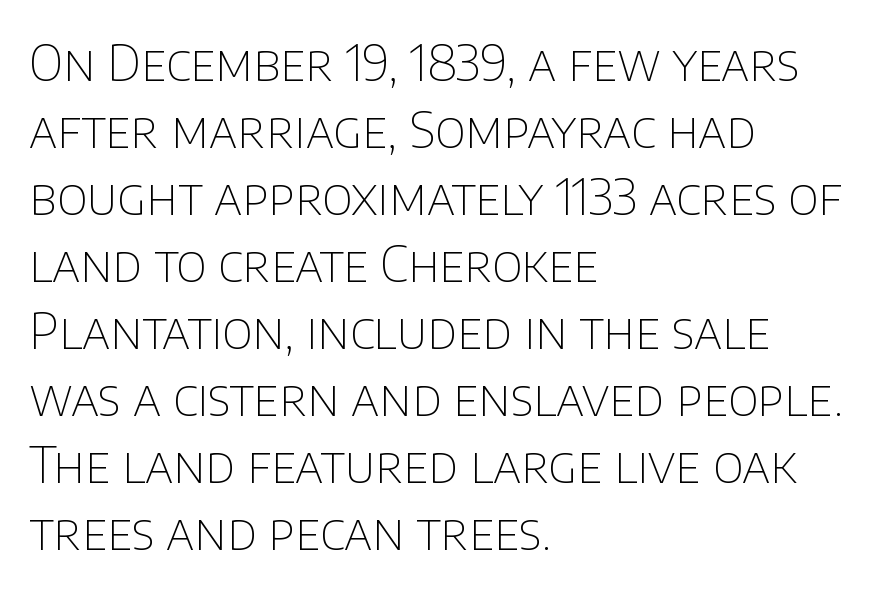
The image shows 50 px thin sans-serif type, upright; set left-aligned, normal line spacing (1.34x), normal letter spacing, not underlined; low stroke contrast and a large x-height.
